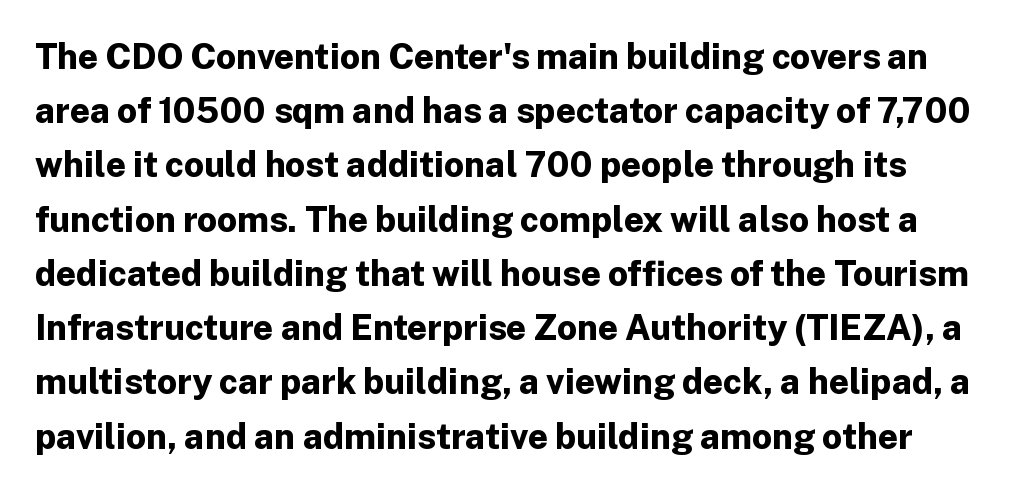
Each letter keeps its own natural width here, so spacing adapts to shape. Is there any slant? The stems are plumb. A typesetter would call this zero additional tracking. Summary of weight: heavy, a full bold.
